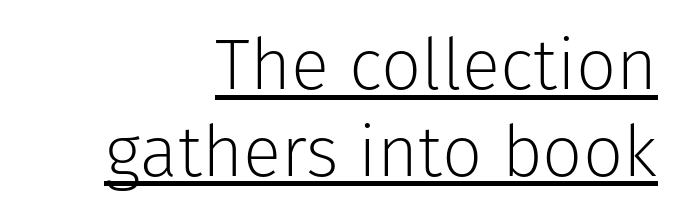
Q: Is the text bold? A: No.
Q: Is the text italic (slanted)? A: No, it is upright.
Q: Is the typeface a serif or a sans-serif typeface? A: Sans-serif.
Q: Is the text underlined? A: Yes.
Q: How is the paragraph aligned? A: Right-aligned.
Q: Is the spacing between letters normal or unusually wide? A: Normal.
Q: Width (condensed, normal, or wide)? A: Normal.
Q: Stroke contrast? A: Low.
Q: x-height? A: Medium.
Q: Monospaced? A: No.
